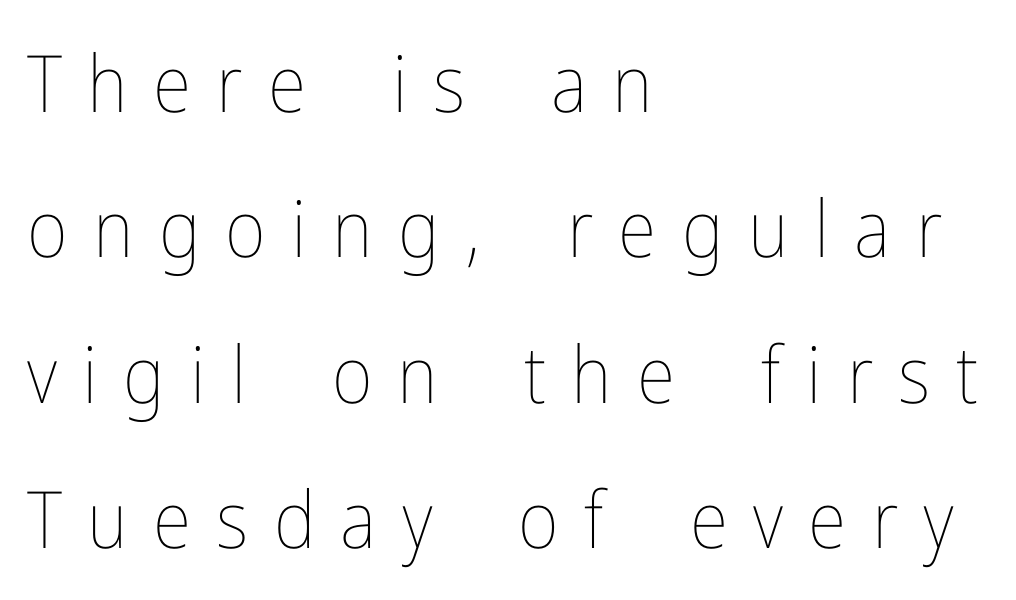
{"italic": "no", "bold": "no", "weight": "thin", "width": "condensed", "stroke_contrast": "low", "x_height": "medium", "monospaced": "no", "underline": "no", "align": "left", "line_spacing_ratio": 1.84, "letter_spacing": "wide", "letter_spacing_em": 0.32, "glyph_px": 79}
